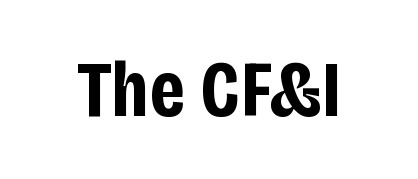
Q: Is the text bold? A: Yes.
Q: Is the text italic (slanted)? A: No, it is upright.
Q: Is the typeface a serif or a sans-serif typeface? A: Sans-serif.
Q: Is the text underlined? A: No.
Q: Is the spacing between letters normal or unusually wide? A: Normal.
Q: Width (condensed, normal, or wide)? A: Condensed.
Q: Stroke contrast? A: Low.
Q: x-height? A: Large.
Q: Monospaced? A: No.
